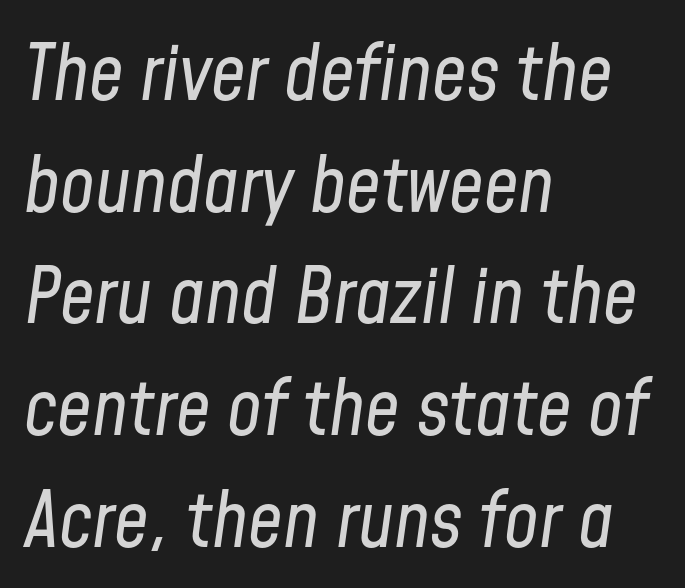
Q: Is the text bold? A: No.
Q: Is the text italic (slanted)? A: Yes, it leans right by about 8 degrees.
Q: Is the text underlined? A: No.
Q: How is the paragraph aligned? A: Left-aligned.
Q: Is the spacing between letters normal or unusually wide? A: Normal.
Q: Is the spacing between lines tight, normal or loose? A: Normal.
Q: Width (condensed, normal, or wide)? A: Condensed.
Q: Stroke contrast? A: Low.
Q: x-height? A: Medium.
Q: Monospaced? A: No.
